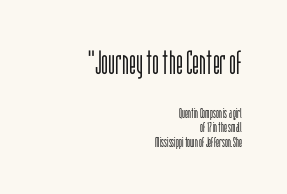
Reading down the block, your eye finds every line finishing at a fixed right position. Tracking here is standard; glyphs follow each other at the usual distance. Here the designer chose a conventional face with non-uniform glyph widths. The zone under the glyphs is completely vacant. Posture: vertical.
